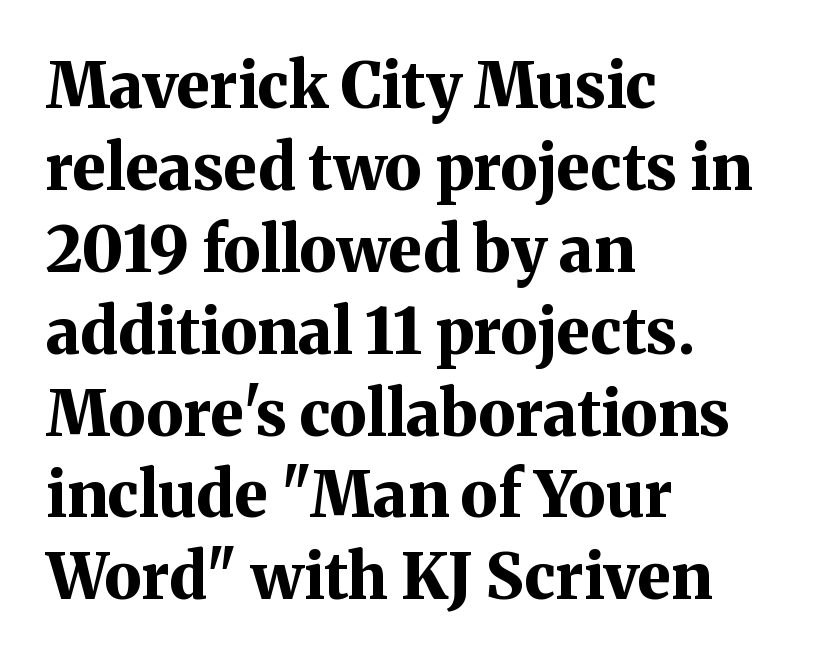
{"serif": "yes", "italic": "no", "bold": "yes", "weight": "bold", "width": "normal", "stroke_contrast": "medium", "x_height": "medium", "monospaced": "no", "underline": "no", "align": "left", "line_spacing": "normal", "line_spacing_ratio": 1.3, "letter_spacing": "normal", "letter_spacing_em": 0.0, "glyph_px": 63}
